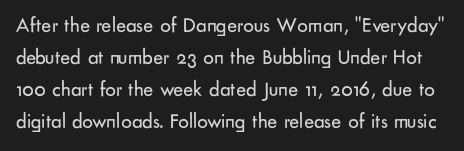
Q: Is the text bold? A: No.
Q: Is the text italic (slanted)? A: No, it is upright.
Q: Is the text underlined? A: No.
Q: Is the spacing between letters normal or unusually wide? A: Normal.
Q: Is the spacing between lines tight, normal or loose? A: Normal.
